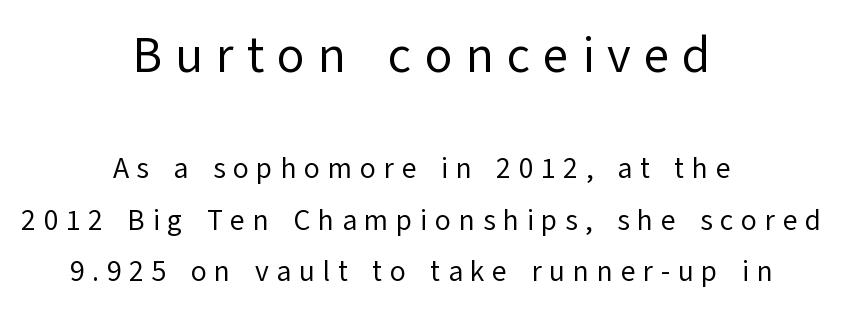
{"serif": "no", "italic": "no", "bold": "no", "weight": "regular", "width": "normal", "stroke_contrast": "low", "x_height": "medium", "monospaced": "no", "underline": "no", "align": "center", "line_spacing_ratio": 1.77, "letter_spacing": "wide", "letter_spacing_em": 0.26, "larger_block": "first", "size_ratio": 1.72, "glyph_px": 50}
